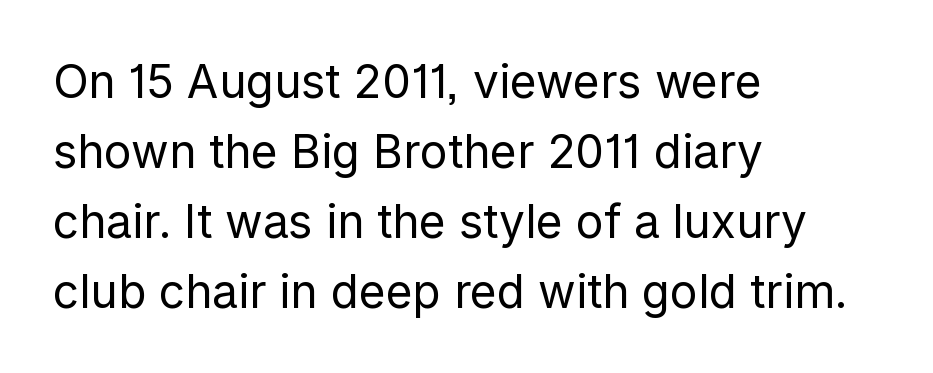
Q: Is the text bold? A: No.
Q: Is the text italic (slanted)? A: No, it is upright.
Q: Is the typeface a serif or a sans-serif typeface? A: Sans-serif.
Q: Is the text underlined? A: No.
Q: How is the paragraph aligned? A: Left-aligned.
Q: Is the spacing between letters normal or unusually wide? A: Normal.
Q: Is the spacing between lines tight, normal or loose? A: Normal.
Q: Width (condensed, normal, or wide)? A: Normal.
Q: Stroke contrast? A: Low.
Q: x-height? A: Medium.
Q: Monospaced? A: No.
